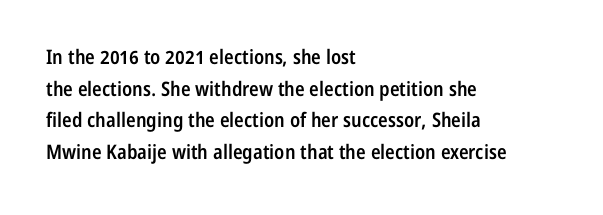
Q: Is the text bold? A: Semi-bold.
Q: Is the text italic (slanted)? A: No, it is upright.
Q: Is the text underlined? A: No.
Q: How is the paragraph aligned? A: Left-aligned.
Q: Is the spacing between letters normal or unusually wide? A: Normal.
Q: Is the spacing between lines tight, normal or loose? A: Normal.
